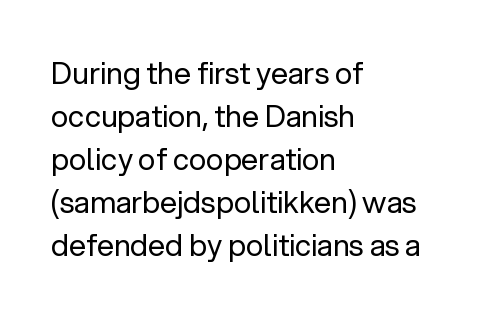
{"serif": "no", "italic": "no", "bold": "no", "weight": "regular", "width": "normal", "stroke_contrast": "low", "x_height": "medium", "monospaced": "no", "underline": "no", "align": "left", "line_spacing": "normal", "line_spacing_ratio": 1.43, "letter_spacing": "normal", "letter_spacing_em": 0.0, "glyph_px": 30}
